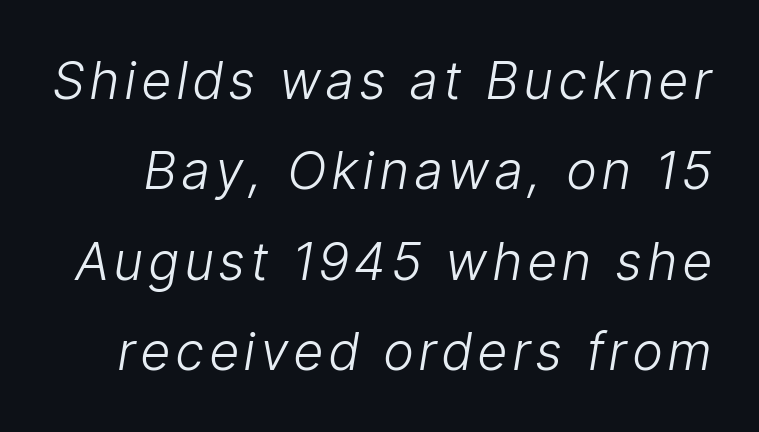
The image shows 52 px light, condensed type, italic (leaning right); set line spacing 1.74x, not underlined; low stroke contrast and a medium x-height.
